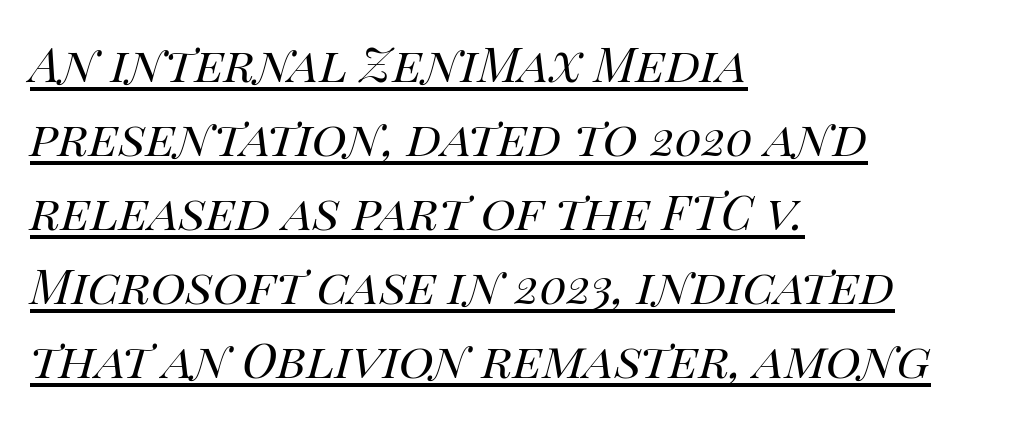
{"italic": "yes", "lean": "right", "slant_degrees": 14, "bold": "no", "weight": "regular", "width": "normal", "stroke_contrast": "high", "x_height": "large", "monospaced": "no", "underline": "yes", "align": "left", "line_spacing": "normal", "line_spacing_ratio": 1.54, "letter_spacing": "normal", "letter_spacing_em": 0.0, "glyph_px": 48}
